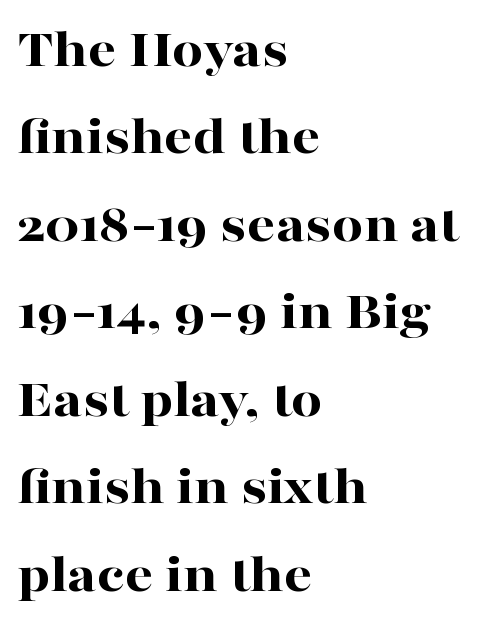
The image shows 55 px bold, wide serif type, upright; set left-aligned, normal line spacing (1.59x), normal letter spacing, not underlined; high stroke contrast and a medium x-height.
